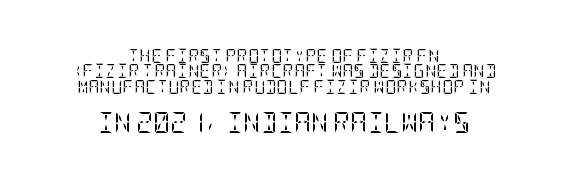
{"italic": "no", "bold": "no", "underline": "no", "align": "center", "line_spacing": "tight", "line_spacing_ratio": 1.1, "letter_spacing": "normal", "letter_spacing_em": 0.0, "larger_block": "second", "size_ratio": 1.5, "glyph_px": 21}
